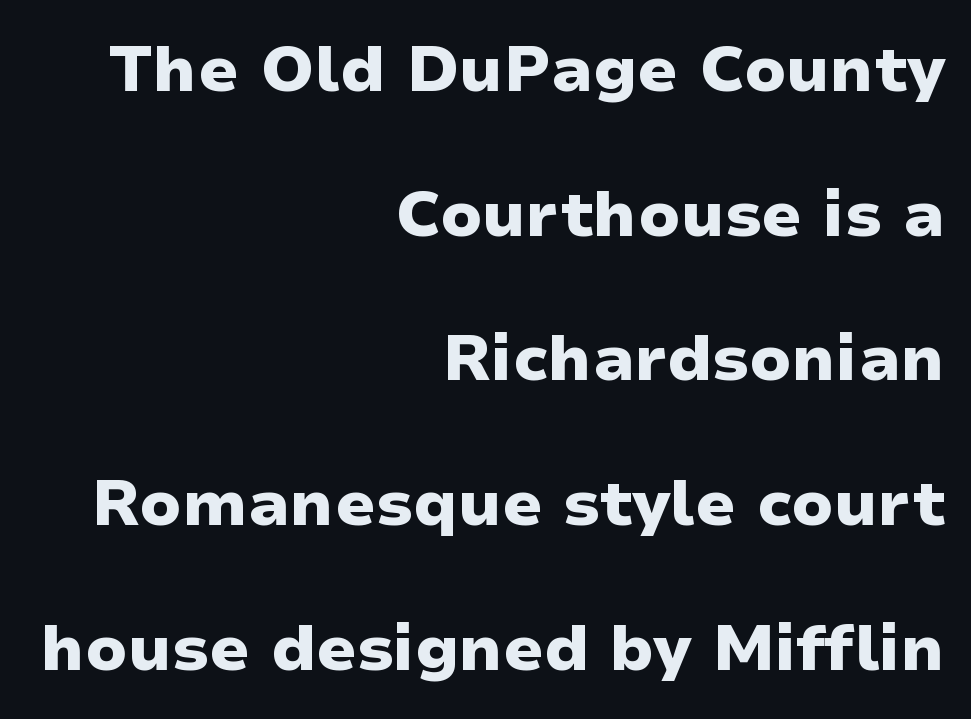
The letters sit at their default tracking, neither squeezed nor spread. Clear beneath every line of the passage. The passage shown is typeset with a sans-serif family. Line ends are locked; line starts wander. Summary of weight: heavy, a full bold. The typography opts for an upright posture over an oblique one.
